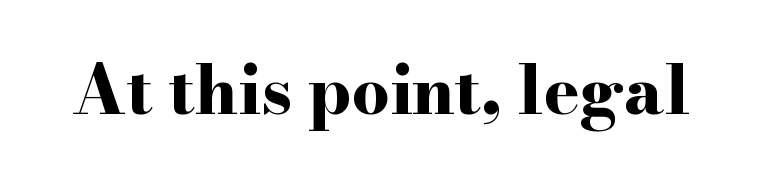
The image shows 67 px bold, wide serif type, upright; set normal letter spacing, not underlined; high stroke contrast and a small x-height.
